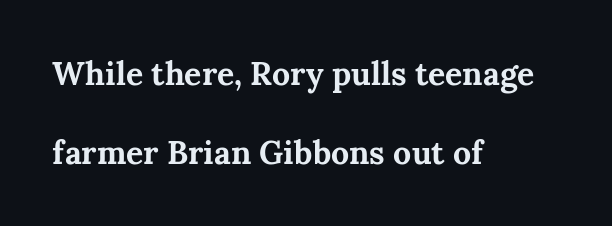
Character widths vary here, with narrow letters taking less room than wide ones. Old-style or modern, the face here clearly has serifs. No word sits above an underline. This rendering leaves character spacing at its baseline value. What weight is shown? A full bold with thick strokes. If you measured baseline to baseline, you'd find a long distance.
